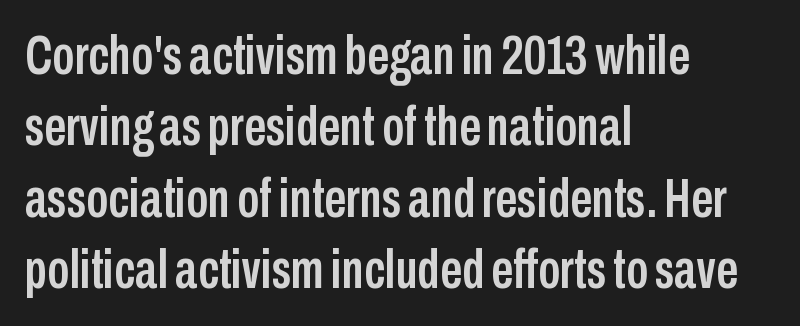
The image shows 55 px condensed sans-serif type, upright; set left-aligned, normal line spacing (1.3x), normal letter spacing, not underlined; low stroke contrast and a medium x-height.
